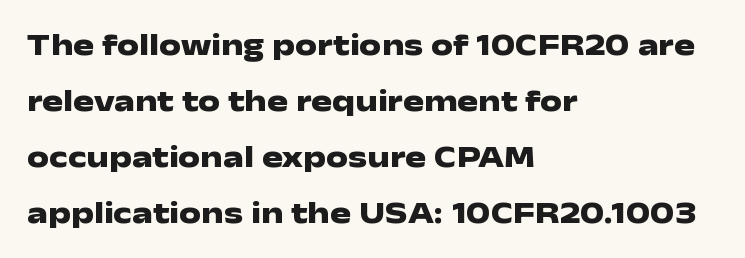
The image shows 31 px heavy, wide sans-serif type, upright; set left-aligned, line spacing 1.81x, normal letter spacing, not underlined; low stroke contrast and a medium x-height.
